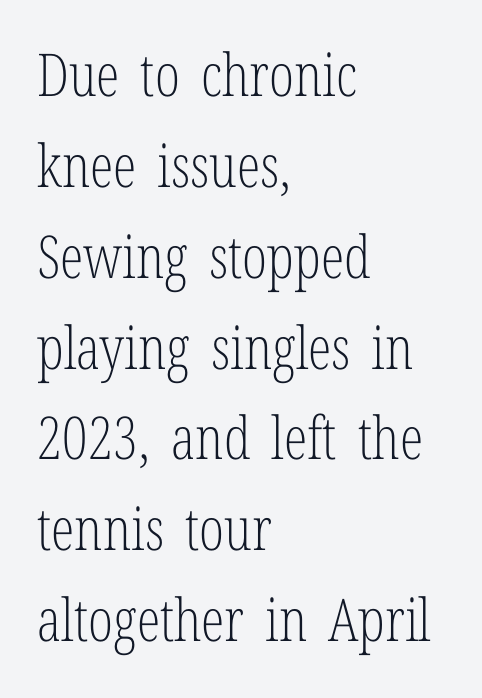
The image shows 59 px light, condensed serif type, upright; set left-aligned, normal line spacing (1.54x), normal letter spacing, not underlined; low stroke contrast and a medium x-height.
